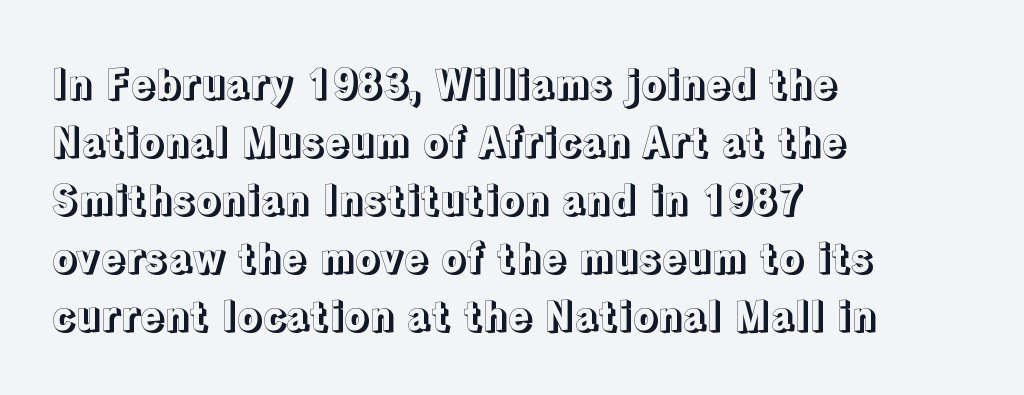
A roman cut, with each character standing at attention. The paragraph has a hard left edge and a soft right edge. Inter-character spacing is left at the font's built-in metrics. Character widths vary here, with narrow letters taking less room than wide ones. Vertical spacing — default.
